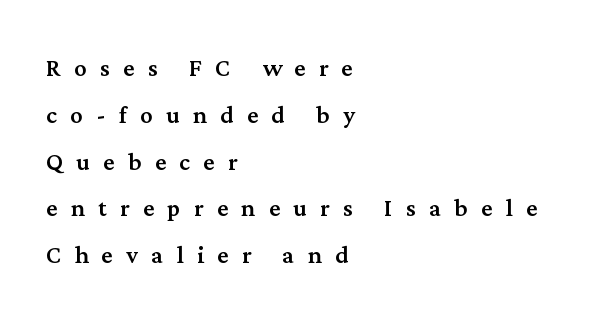
Q: Is the text italic (slanted)? A: No, it is upright.
Q: Is the typeface a serif or a sans-serif typeface? A: Serif.
Q: Is the text underlined? A: No.
Q: How is the paragraph aligned? A: Left-aligned.
Q: Is the spacing between letters normal or unusually wide? A: Unusually wide.
Q: Is the spacing between lines tight, normal or loose? A: Normal.
Q: Width (condensed, normal, or wide)? A: Normal.
Q: Stroke contrast? A: Medium.
Q: x-height? A: Medium.
Q: Monospaced? A: No.
